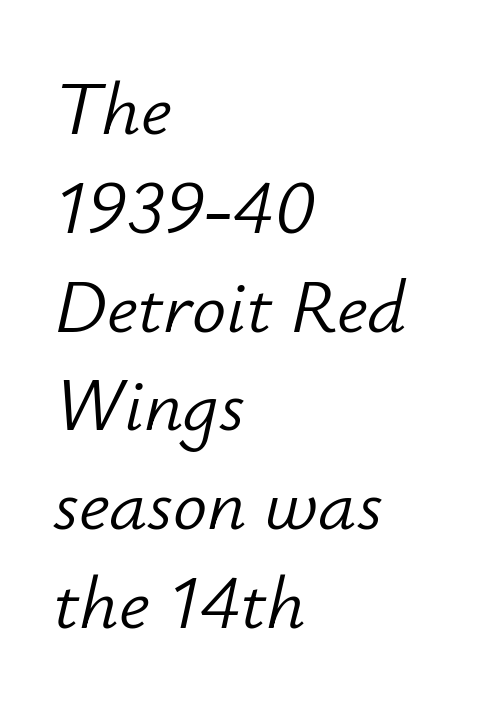
Q: Is the text bold? A: No.
Q: Is the text italic (slanted)? A: Yes, it leans right by about 12 degrees.
Q: Is the text underlined? A: No.
Q: How is the paragraph aligned? A: Left-aligned.
Q: Is the spacing between letters normal or unusually wide? A: Normal.
Q: Is the spacing between lines tight, normal or loose? A: Normal.
Q: Width (condensed, normal, or wide)? A: Normal.
Q: Stroke contrast? A: Low.
Q: x-height? A: Small.
Q: Monospaced? A: No.
